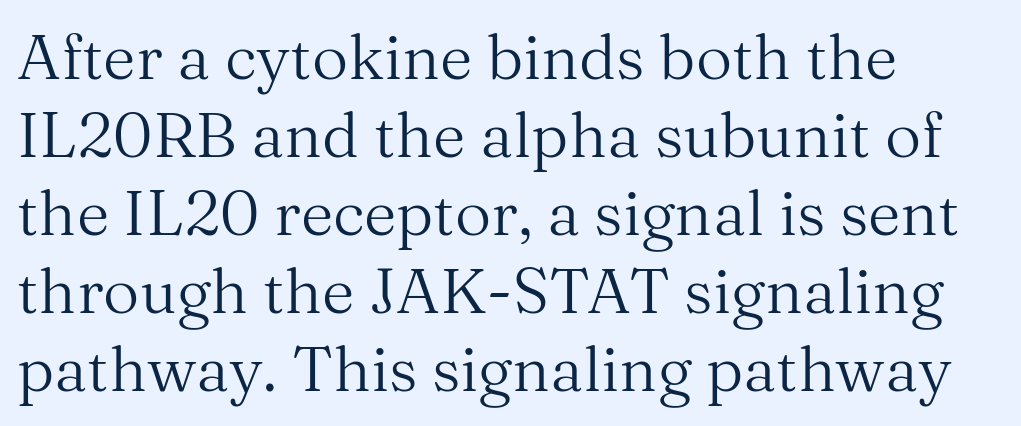
The image shows 63 px regular-weight serif type, upright; set left-aligned, line spacing 1.24x, normal letter spacing, not underlined; medium stroke contrast and a medium x-height.
